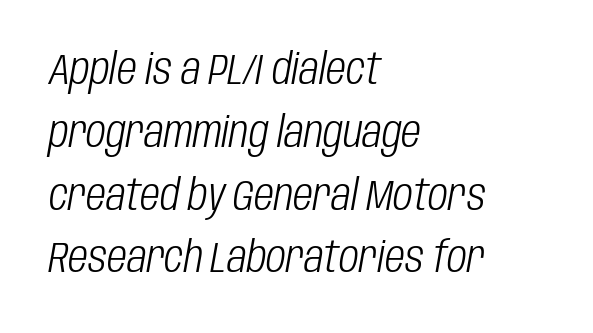
{"italic": "yes", "lean": "right", "slant_degrees": 10, "bold": "no", "weight": "light", "width": "condensed", "stroke_contrast": "low", "x_height": "large", "monospaced": "no", "underline": "no", "align": "left", "line_spacing": "normal", "line_spacing_ratio": 1.46, "letter_spacing": "normal", "letter_spacing_em": 0.0, "glyph_px": 43}
